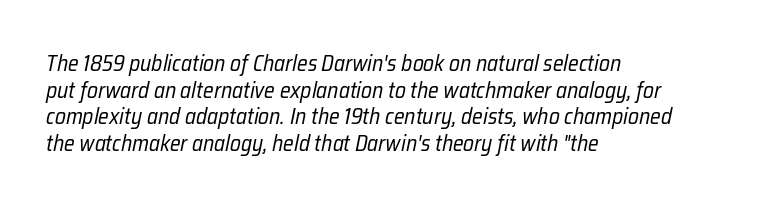
No extra tracking has been applied to these lines. A quiet, ordinary-to-light weight characterises the typeface. Bare-footed words on every line. Leftover space on each line is placed entirely after the last word. If you drew a line through each stem, it would be angled.
